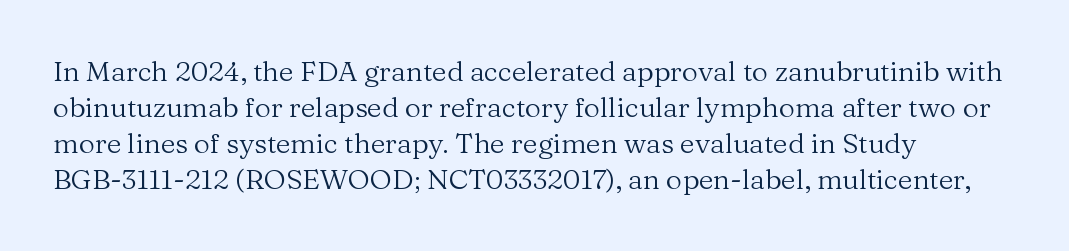
The specimen omits any rule beneath the text block's lines. A normal amount of white space separates one row of letters from the next. A quiet, ordinary-to-light weight characterises the typeface. Posture: vertical. Notice how the passage keeps a crisp vertical edge on the left only. Spacing verdict: proportional, widths tailored to each character.
